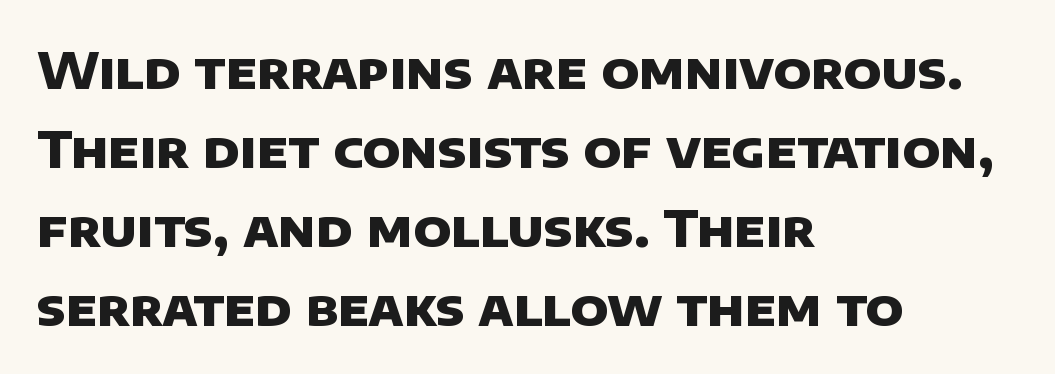
Spacing verdict: proportional, widths tailored to each character. Weight check: bold — yes, fully. The font family rendered here belongs to the sans-serif group. Notice how the passage keeps a crisp vertical edge on the left only. Decoration check: the copy has no underline.
